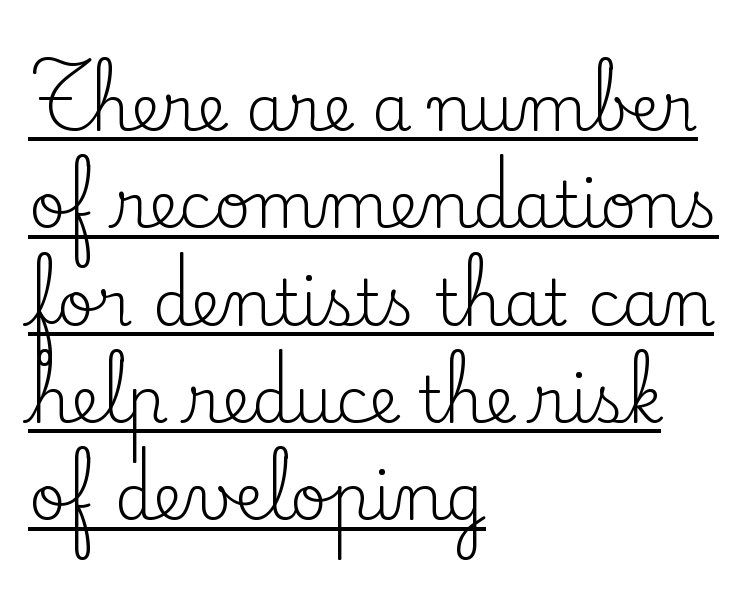
{"italic": "no", "bold": "no", "weight": "regular", "width": "normal", "stroke_contrast": "low", "x_height": "small", "monospaced": "no", "underline": "yes", "align": "left", "line_spacing": "normal", "line_spacing_ratio": 1.52, "letter_spacing": "normal", "letter_spacing_em": 0.0, "glyph_px": 64}
